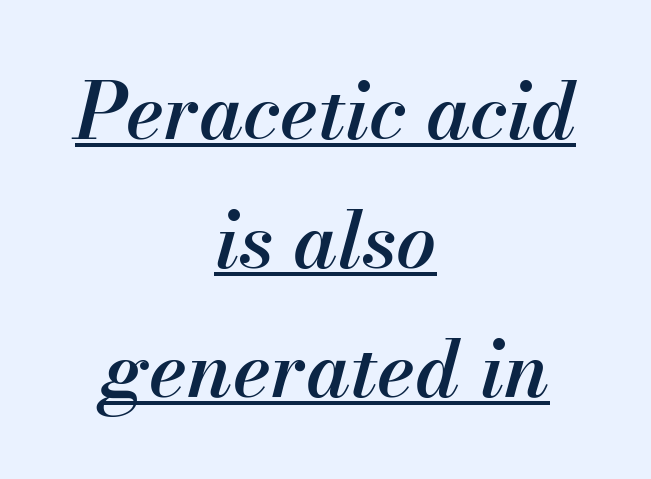
The image shows 79 px semibold type, italic (leaning right); set centered, normal line spacing (1.63x), normal letter spacing, underlined; medium stroke contrast and a small x-height.
